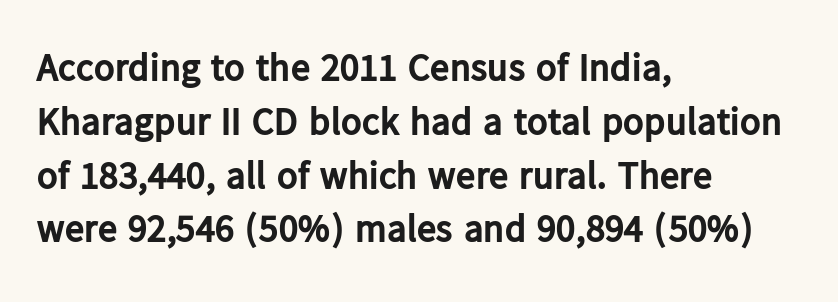
{"serif": "no", "italic": "no", "bold": "yes", "weight": "bold", "width": "normal", "stroke_contrast": "low", "x_height": "medium", "monospaced": "no", "underline": "no", "align": "left", "line_spacing": "normal", "line_spacing_ratio": 1.38, "letter_spacing": "normal", "letter_spacing_em": 0.0, "glyph_px": 39}
